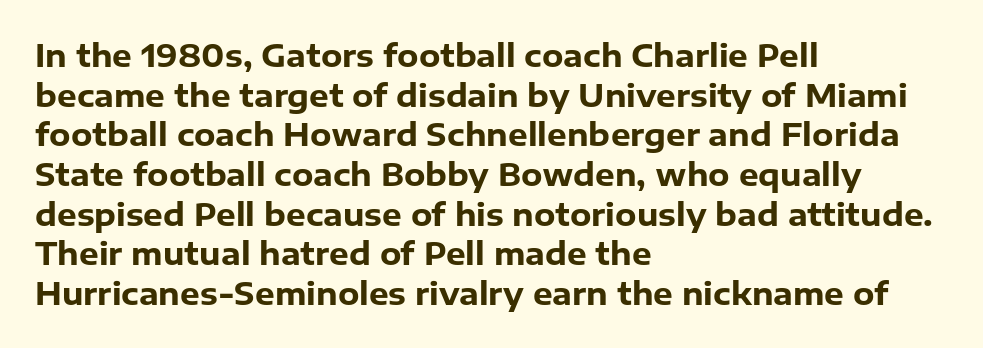
{"serif": "no", "italic": "no", "bold": "yes", "weight": "heavy", "width": "normal", "stroke_contrast": "low", "x_height": "medium", "monospaced": "no", "underline": "no", "align": "left", "line_spacing": "normal", "line_spacing_ratio": 1.28, "letter_spacing": "normal", "letter_spacing_em": 0.0, "glyph_px": 31}
